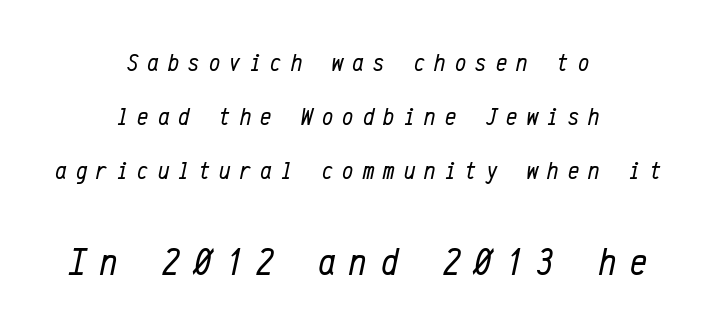
The image shows 38 px regular-weight, condensed type, italic (leaning right), monospaced; set centered, loose line spacing (2.17x), unusually wide letter spacing (+0.37 em), not underlined; the second (bottom) block is 1.52x larger; low stroke contrast and a medium x-height.
